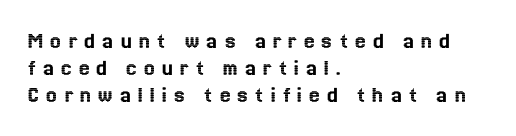
The image shows 24 px text type, upright; set left-aligned, tight line spacing (1.13x), unusually wide letter spacing (+0.29 em), not underlined.
